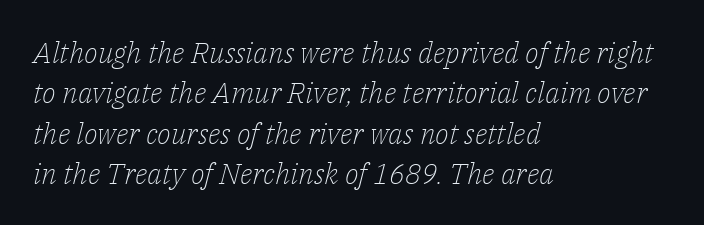
The paragraph shown leans on its left margin. What's the leading like? Ordinary, nothing unusual. You can tell it's italic because the verticals aren't actually vertical. The font sits on the lighter half of the weight spectrum, regular included. You could not count columns in this text — the font is proportionally spaced.
